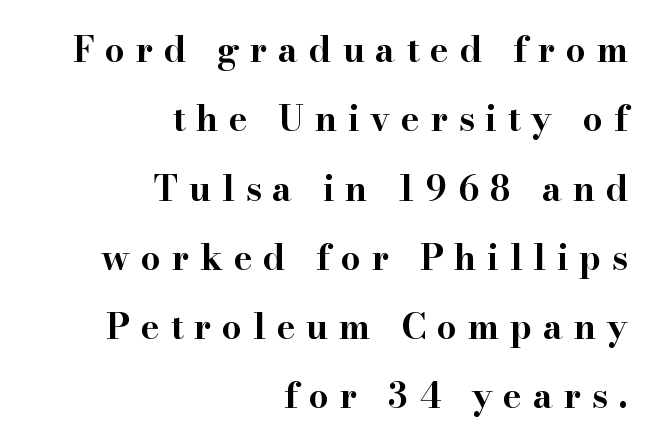
The image shows 35 px bold, wide serif type, upright; set right-aligned, loose line spacing (1.98x), unusually wide letter spacing (+0.31 em), not underlined; high stroke contrast and a small x-height.
